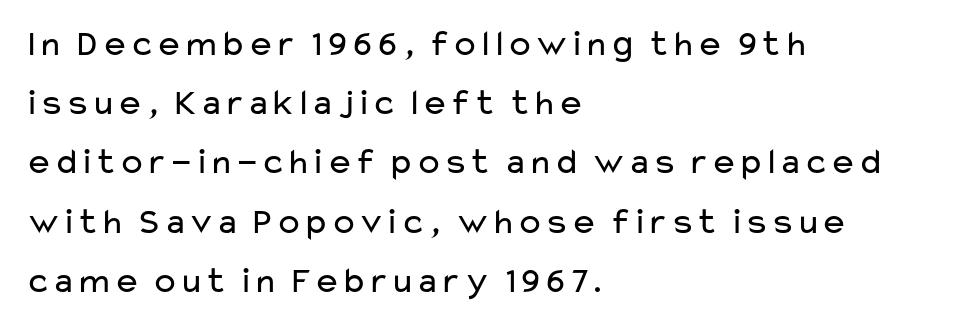
Default kerning and tracking; the words read as compact shapes. The typeface chosen for these lines omits serifs. Ordinary non-slanted type is in use. Is this a fixed-width face? No — the glyphs have proportional, varying widths. A quiet, ordinary-to-light weight characterises the typeface.
